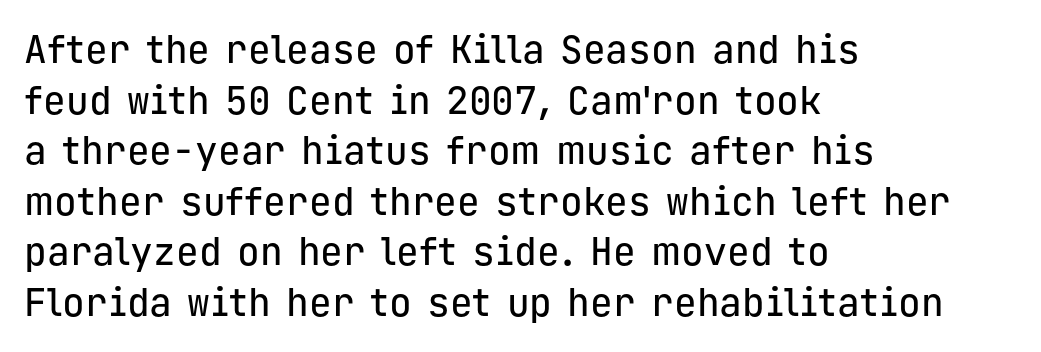
The image shows 38 px sans-serif type, upright, monospaced; set left-aligned, normal line spacing (1.33x), normal letter spacing, not underlined; low stroke contrast and a medium x-height.
